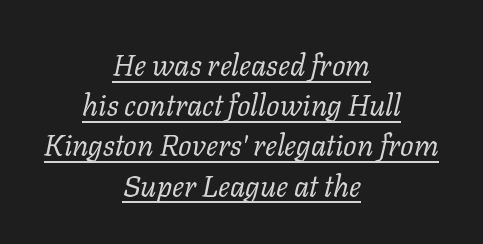
The image shows 30 px regular-weight serif type, italic (leaning right); set centered, normal line spacing (1.34x), normal letter spacing, underlined; low stroke contrast and a medium x-height.
